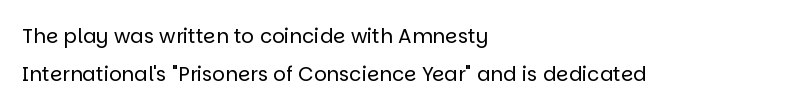
Q: Is the text bold? A: No.
Q: Is the text italic (slanted)? A: No, it is upright.
Q: Is the text underlined? A: No.
Q: How is the paragraph aligned? A: Left-aligned.
Q: Is the spacing between letters normal or unusually wide? A: Normal.
Q: Is the spacing between lines tight, normal or loose? A: Loose.
